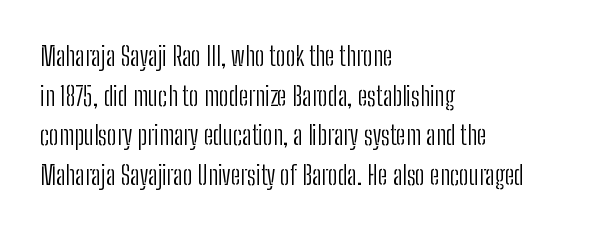
The image shows 26 px text type, upright; set left-aligned, normal line spacing (1.52x), normal letter spacing, not underlined.
